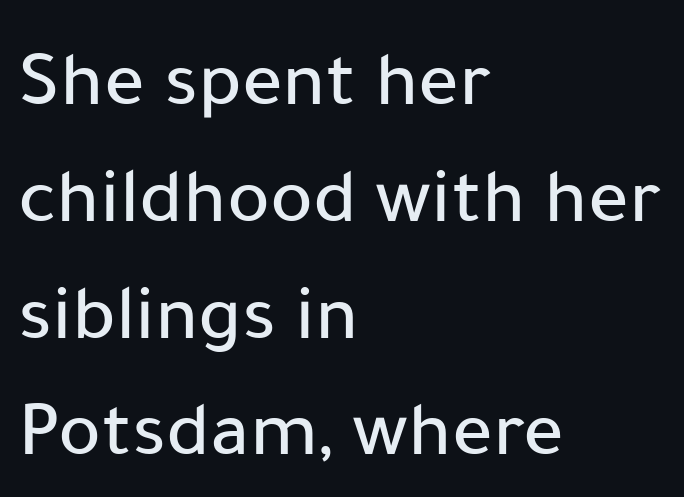
Q: Is the text italic (slanted)? A: No, it is upright.
Q: Is the typeface a serif or a sans-serif typeface? A: Sans-serif.
Q: Is the text underlined? A: No.
Q: How is the paragraph aligned? A: Left-aligned.
Q: Is the spacing between letters normal or unusually wide? A: Normal.
Q: Is the spacing between lines tight, normal or loose? A: Normal.
Q: Width (condensed, normal, or wide)? A: Normal.
Q: Stroke contrast? A: Low.
Q: x-height? A: Medium.
Q: Monospaced? A: No.
